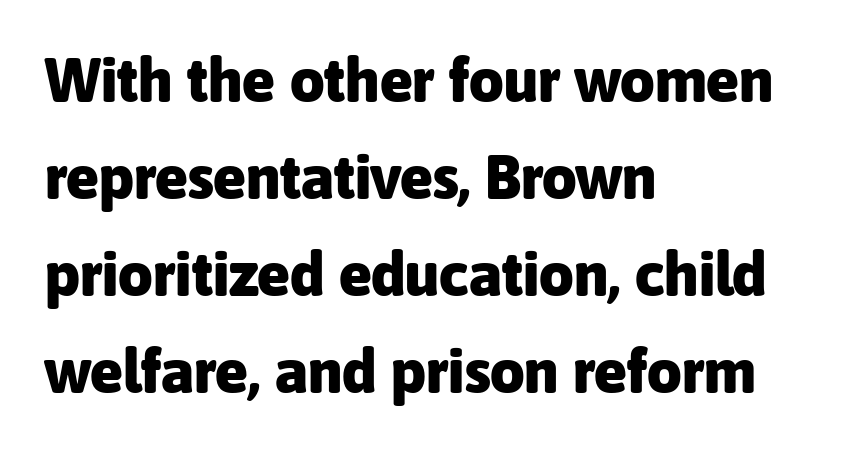
The specimen omits any rule beneath the text block's lines. How would I describe the line gaps? Plain and ordinary. Line beginnings align vertically; line endings do not. Students, this is bold: see how much ink each stroke carries.
